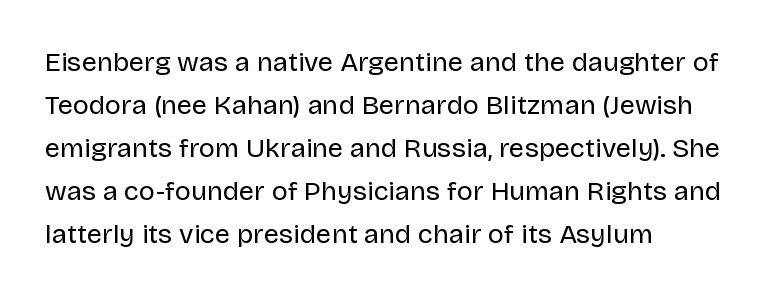
The image shows 27 px text type, upright; set left-aligned, normal line spacing (1.59x), normal letter spacing, not underlined.
